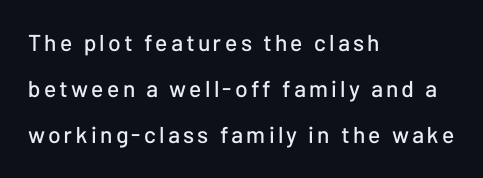
{"italic": "no", "underline": "no", "align": "left", "line_spacing": "loose", "line_spacing_ratio": 2.0, "glyph_px": 23}
